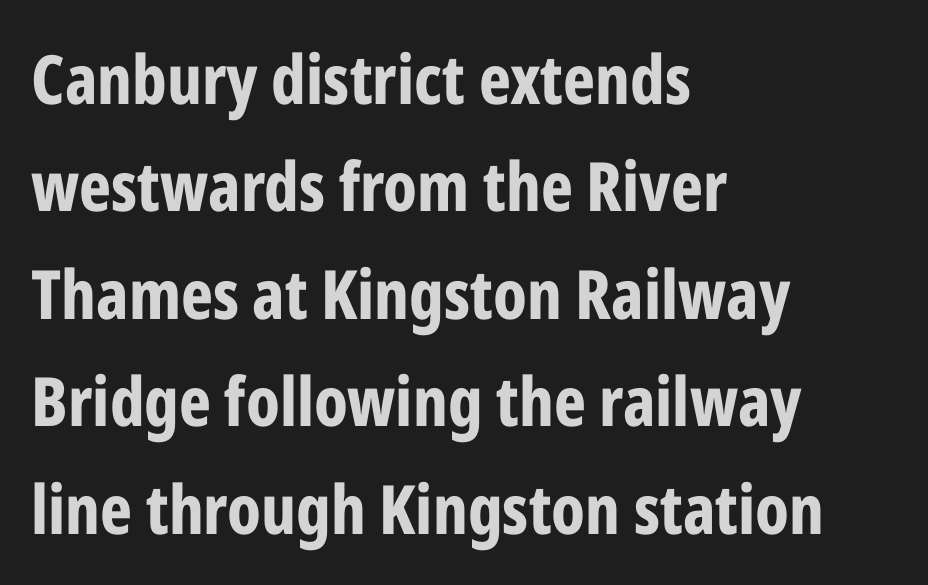
The image shows 68 px bold, condensed sans-serif type, upright; set left-aligned, normal line spacing (1.58x), normal letter spacing, not underlined; low stroke contrast and a medium x-height.
